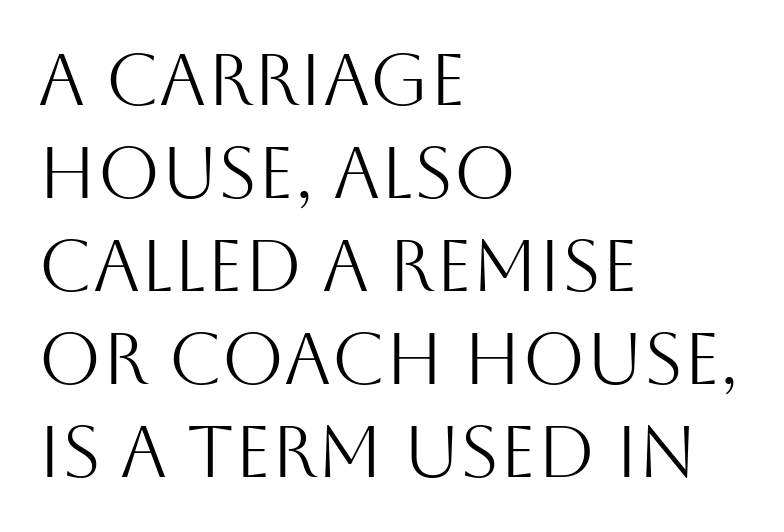
Heft: none added — not bold. Vertically, the passage feels balanced, rows spaced as you'd expect. Think of a printed novel: that variable character pitch is what you see here. Between one letter and the next there's only the usual sliver of space. Leftover space on each line is placed entirely after the last word.
